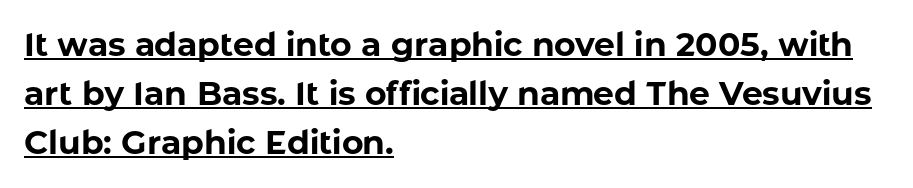
{"serif": "no", "italic": "no", "bold": "yes", "weight": "bold", "width": "normal", "stroke_contrast": "low", "x_height": "medium", "monospaced": "no", "underline": "yes", "align": "left", "line_spacing": "normal", "line_spacing_ratio": 1.49, "letter_spacing": "normal", "letter_spacing_em": 0.0, "glyph_px": 33}
